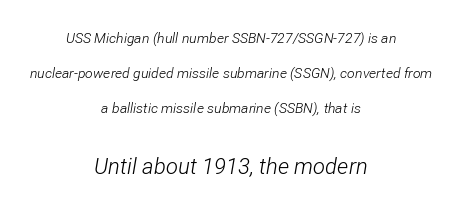
The image shows 22 px text type, italic (leaning right); set centered, loose line spacing (2.49x), normal letter spacing, not underlined; the second (bottom) block is 1.57x larger.
